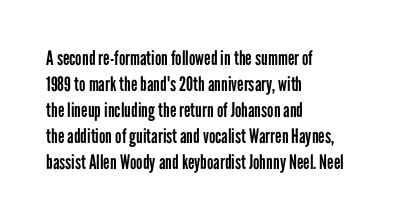
{"italic": "no", "bold": "no", "underline": "no", "align": "left", "line_spacing": "normal", "line_spacing_ratio": 1.3, "letter_spacing": "normal", "letter_spacing_em": 0.0, "glyph_px": 20}
